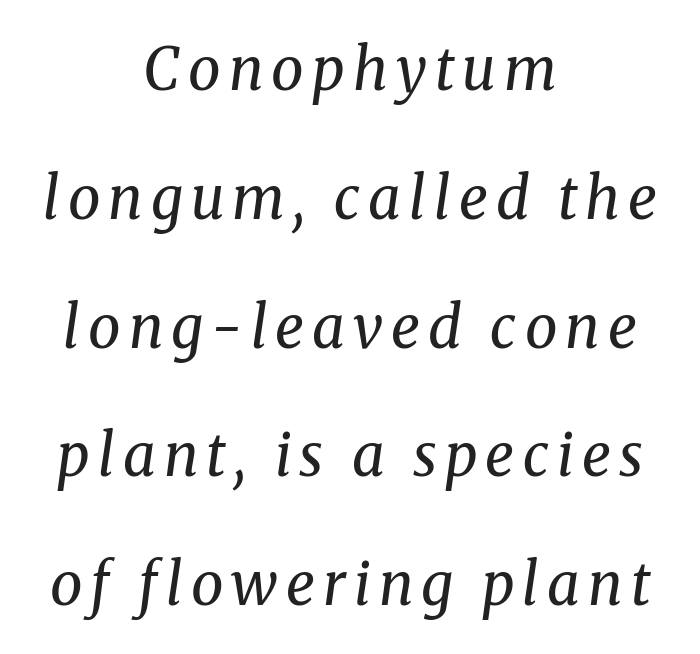
Q: Is the text bold? A: No.
Q: Is the text italic (slanted)? A: Yes, it leans right by about 8 degrees.
Q: Is the typeface a serif or a sans-serif typeface? A: Serif.
Q: Is the text underlined? A: No.
Q: How is the paragraph aligned? A: Centered.
Q: Is the spacing between lines tight, normal or loose? A: Loose.
Q: Width (condensed, normal, or wide)? A: Normal.
Q: Stroke contrast? A: Medium.
Q: x-height? A: Medium.
Q: Monospaced? A: No.
